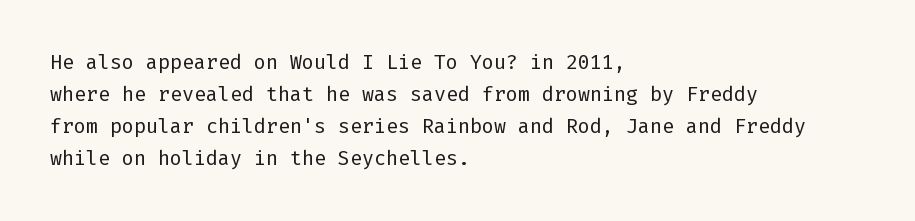
Caption: standard tracking, unaltered. The line-height multiplier appears to be the usual default. Type without underlining. This sample uses an upright cut, with every glyph sitting square on the baseline. This rendering uses left alignment, leaving the right contour irregular. The characters are drawn with everyday or finer stroke widths.
